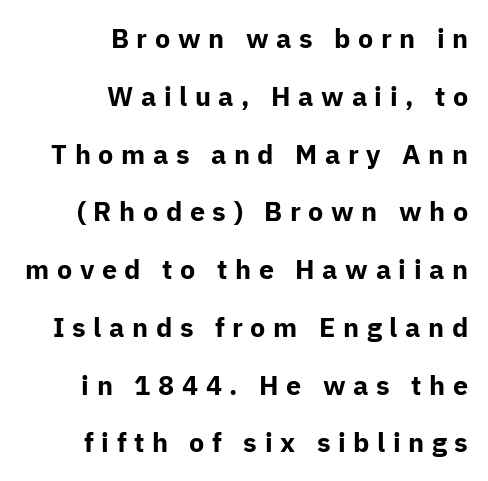
Q: Is the text bold? A: Yes.
Q: Is the text italic (slanted)? A: No, it is upright.
Q: Is the text underlined? A: No.
Q: How is the paragraph aligned? A: Right-aligned.
Q: Is the spacing between letters normal or unusually wide? A: Unusually wide.
Q: Is the spacing between lines tight, normal or loose? A: Loose.
